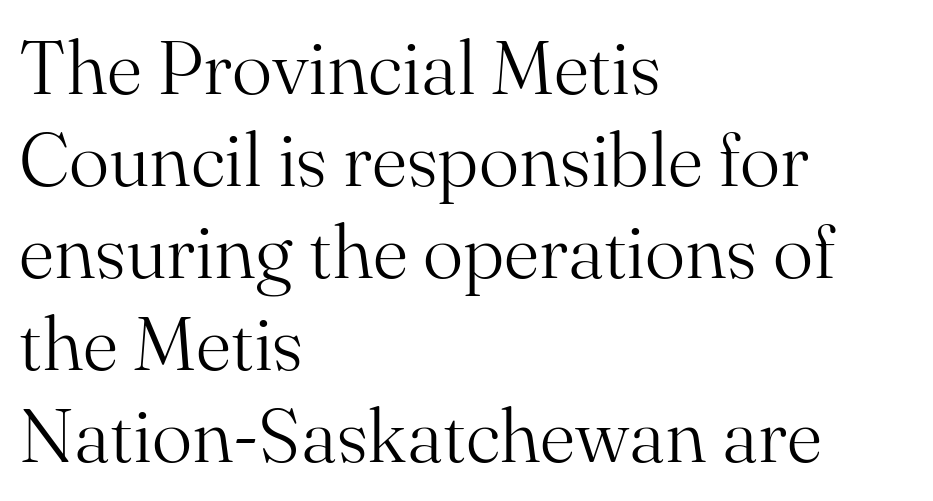
Q: Is the text bold? A: No.
Q: Is the text italic (slanted)? A: No, it is upright.
Q: Is the typeface a serif or a sans-serif typeface? A: Serif.
Q: Is the text underlined? A: No.
Q: How is the paragraph aligned? A: Left-aligned.
Q: Is the spacing between letters normal or unusually wide? A: Normal.
Q: Width (condensed, normal, or wide)? A: Normal.
Q: Stroke contrast? A: Medium.
Q: x-height? A: Small.
Q: Monospaced? A: No.
